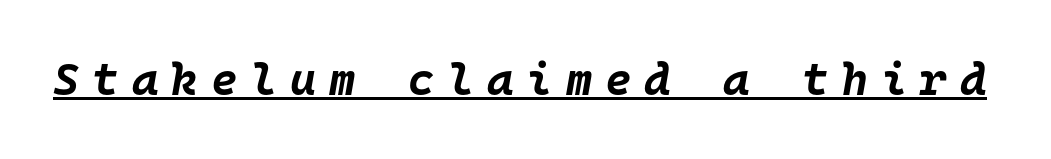
The image shows 45 px bold type, italic (leaning right), monospaced; set unusually wide letter spacing (+0.29 em), underlined; low stroke contrast and a large x-height.
